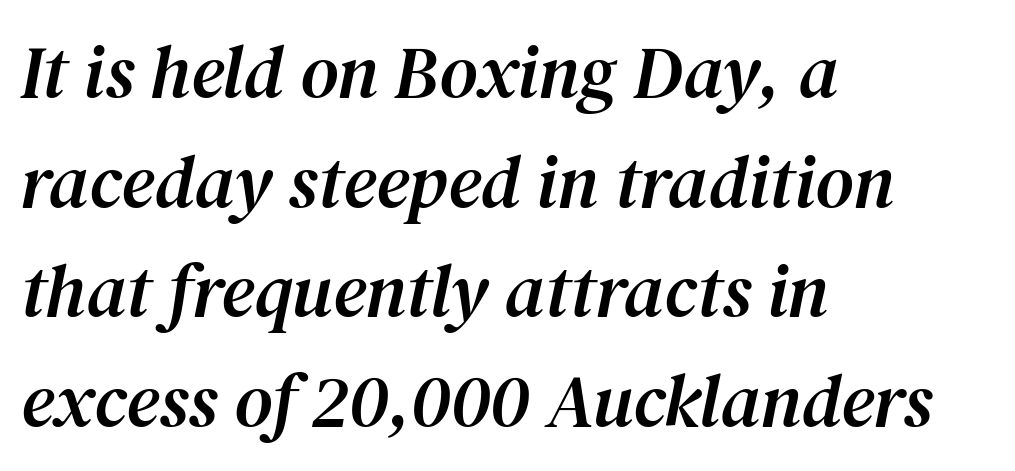
The image shows 74 px serif type, italic (leaning right); set left-aligned, normal line spacing (1.48x), normal letter spacing, not underlined; medium stroke contrast and a medium x-height.
